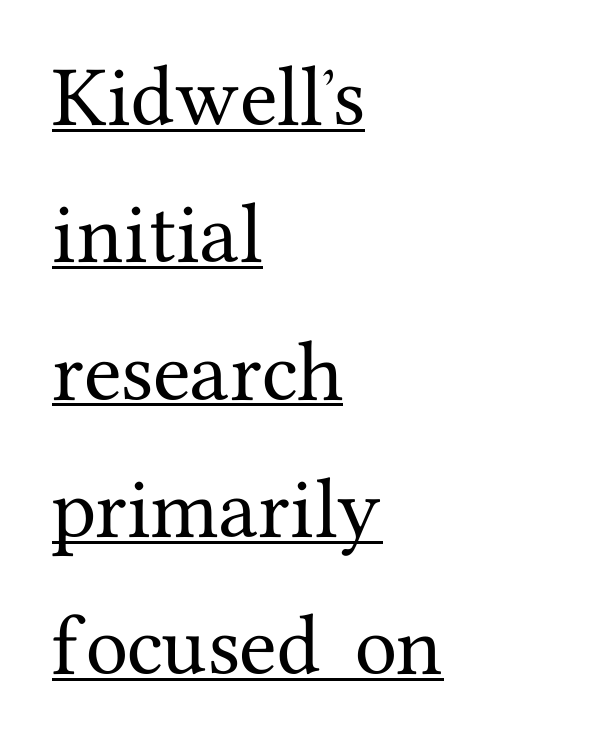
Q: Is the text italic (slanted)? A: No, it is upright.
Q: Is the typeface a serif or a sans-serif typeface? A: Serif.
Q: Is the text underlined? A: Yes.
Q: How is the paragraph aligned? A: Left-aligned.
Q: Is the spacing between letters normal or unusually wide? A: Normal.
Q: Is the spacing between lines tight, normal or loose? A: Loose.
Q: Width (condensed, normal, or wide)? A: Normal.
Q: Stroke contrast? A: Medium.
Q: x-height? A: Medium.
Q: Monospaced? A: No.
